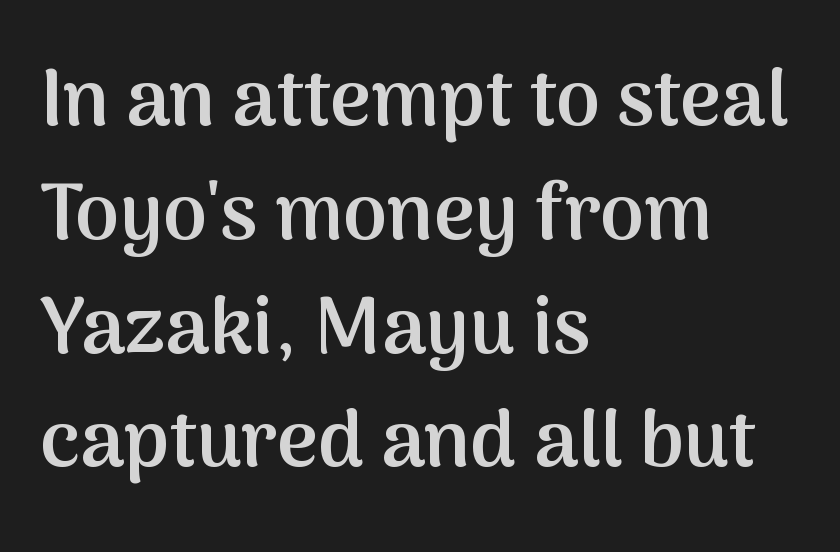
This sample is left-justified, so line endings fall wherever the words run out. What kind of face is this? One without serifs — a sans. How are the letters spaced? Ordinarily, with no added tracking. Posture: upright roman. How heavy is the stroke? Medium-heavy — a semibold, shy of bold.
